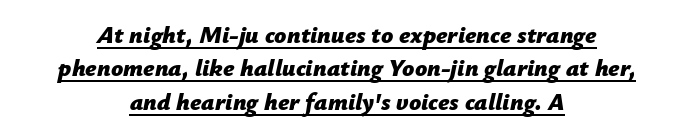
{"italic": "yes", "lean": "right", "slant_degrees": 12, "bold": "yes", "underline": "yes", "align": "center", "line_spacing": "normal", "line_spacing_ratio": 1.39, "letter_spacing": "normal", "letter_spacing_em": 0.0, "glyph_px": 24}
